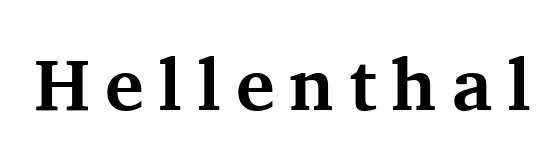
Q: Is the text bold? A: Yes.
Q: Is the text italic (slanted)? A: No, it is upright.
Q: Is the typeface a serif or a sans-serif typeface? A: Serif.
Q: Is the text underlined? A: No.
Q: Is the spacing between letters normal or unusually wide? A: Unusually wide.
Q: Width (condensed, normal, or wide)? A: Normal.
Q: Stroke contrast? A: Medium.
Q: x-height? A: Medium.
Q: Monospaced? A: No.
